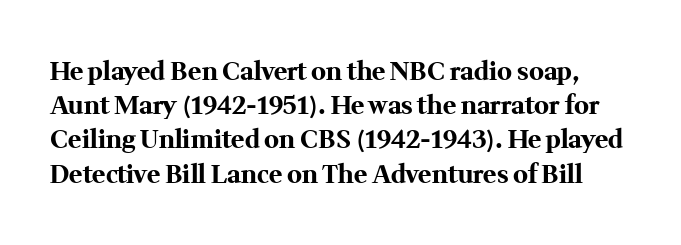
Q: Is the text bold? A: Yes.
Q: Is the text italic (slanted)? A: No, it is upright.
Q: Is the text underlined? A: No.
Q: Is the spacing between letters normal or unusually wide? A: Normal.
Q: Is the spacing between lines tight, normal or loose? A: Normal.
